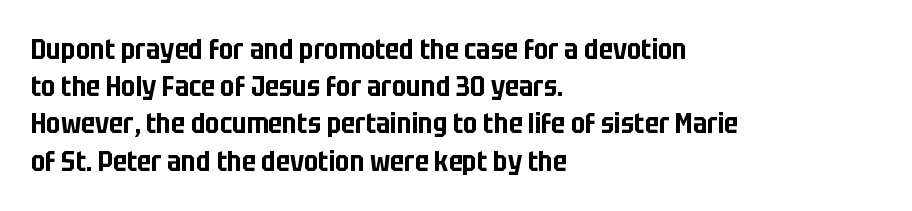
{"serif": "no", "italic": "no", "width": "condensed", "stroke_contrast": "low", "x_height": "large", "monospaced": "no", "underline": "no", "align": "left", "line_spacing": "normal", "line_spacing_ratio": 1.33, "letter_spacing": "normal", "letter_spacing_em": 0.0, "glyph_px": 28}
